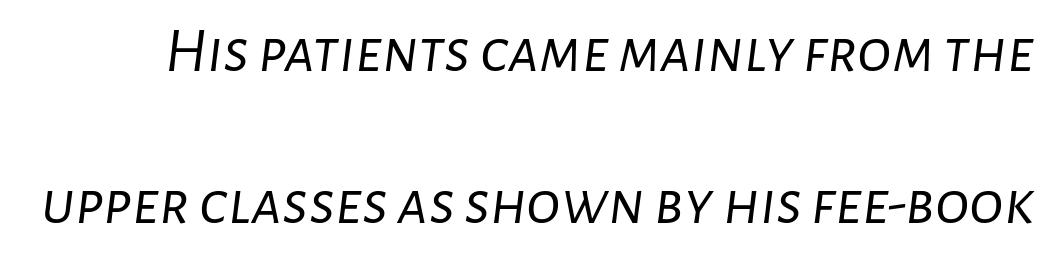
{"italic": "yes", "lean": "right", "slant_degrees": 7, "bold": "no", "weight": "light", "width": "normal", "stroke_contrast": "low", "x_height": "medium", "monospaced": "no", "underline": "no", "line_spacing": "loose", "line_spacing_ratio": 2.38, "letter_spacing": "normal", "letter_spacing_em": 0.0, "glyph_px": 64}
